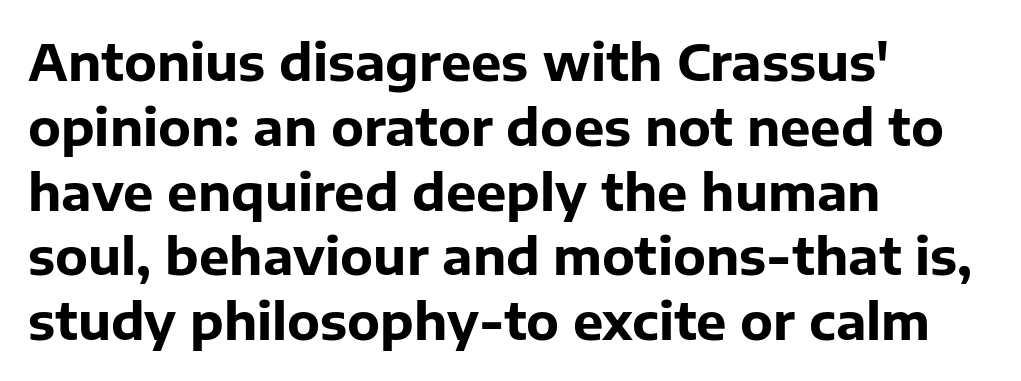
{"serif": "no", "italic": "no", "bold": "yes", "weight": "bold", "width": "normal", "stroke_contrast": "low", "x_height": "medium", "monospaced": "no", "underline": "no", "align": "left", "line_spacing": "normal", "line_spacing_ratio": 1.27, "letter_spacing": "normal", "letter_spacing_em": 0.0, "glyph_px": 51}
